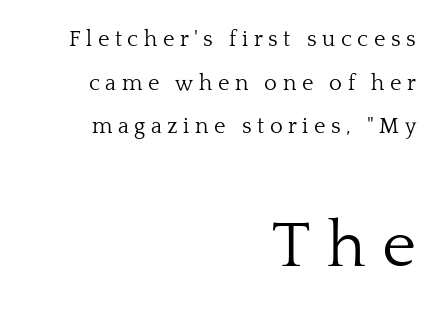
The image shows 65 px light serif type, upright; set right-aligned, loose line spacing (1.98x), unusually wide letter spacing (+0.25 em), not underlined; the second (bottom) block is 2.95x larger; low stroke contrast and a medium x-height.
